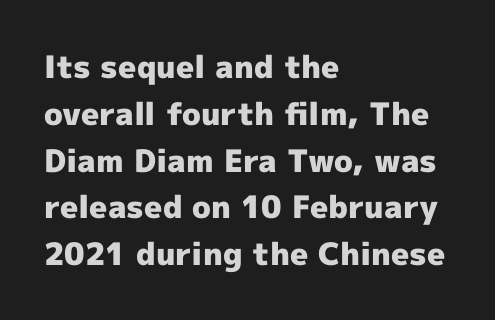
Q: Is the text bold? A: Yes.
Q: Is the text italic (slanted)? A: No, it is upright.
Q: Is the typeface a serif or a sans-serif typeface? A: Sans-serif.
Q: Is the text underlined? A: No.
Q: How is the paragraph aligned? A: Left-aligned.
Q: Is the spacing between letters normal or unusually wide? A: Normal.
Q: Is the spacing between lines tight, normal or loose? A: Normal.
Q: Width (condensed, normal, or wide)? A: Normal.
Q: x-height? A: Medium.
Q: Monospaced? A: No.
